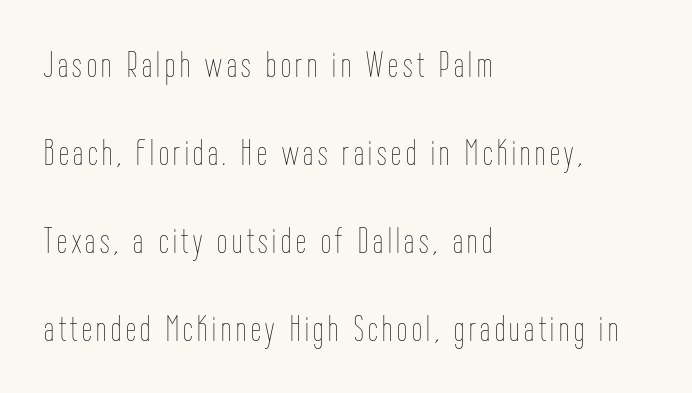
Q: Is the text bold? A: No.
Q: Is the text italic (slanted)? A: No, it is upright.
Q: Is the text underlined? A: No.
Q: How is the paragraph aligned? A: Left-aligned.
Q: Is the spacing between lines tight, normal or loose? A: Loose.
Q: Width (condensed, normal, or wide)? A: Condensed.
Q: Stroke contrast? A: Low.
Q: x-height? A: Medium.
Q: Monospaced? A: No.
